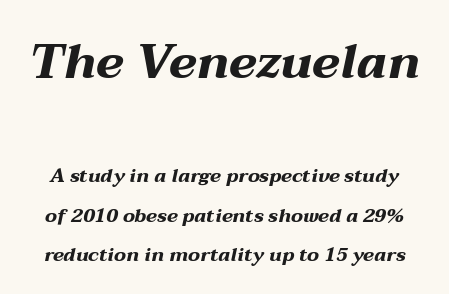
{"italic": "yes", "lean": "right", "slant_degrees": 12, "bold": "yes", "weight": "bold", "width": "wide", "stroke_contrast": "medium", "x_height": "medium", "monospaced": "no", "underline": "no", "line_spacing": "loose", "line_spacing_ratio": 2.08, "letter_spacing": "normal", "letter_spacing_em": 0.0, "larger_block": "first", "size_ratio": 2.53, "glyph_px": 48}
